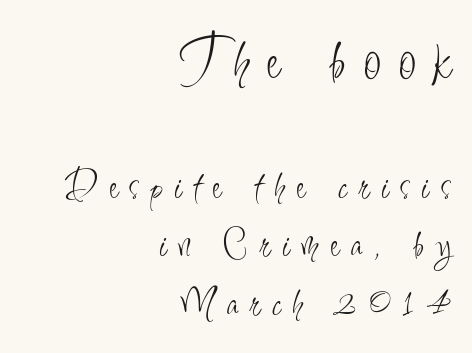
{"serif": "no", "bold": "no", "weight": "light", "width": "condensed", "stroke_contrast": "low", "x_height": "small", "monospaced": "no", "underline": "no", "align": "right", "line_spacing": "normal", "line_spacing_ratio": 1.39, "letter_spacing": "wide", "letter_spacing_em": 0.29, "larger_block": "first", "size_ratio": 1.5, "glyph_px": 63}
